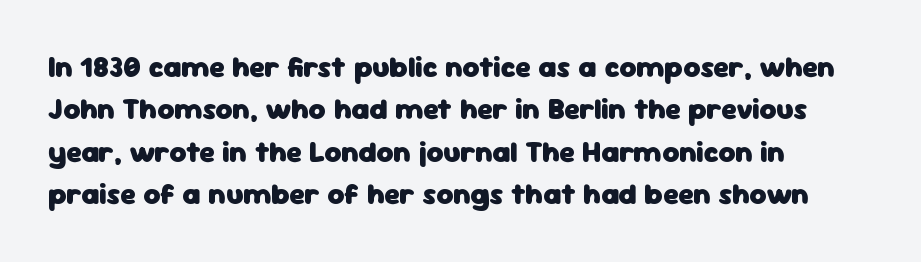
Words appear dense and cohesive because spacing is normal. Is this a sans? Yes — the strokes have no serifs. Every character sits straight up, as roman type does. These lines are set flush left with a ragged right edge. Notice how descenders clear the ascenders below comfortably — that's standard leading.
